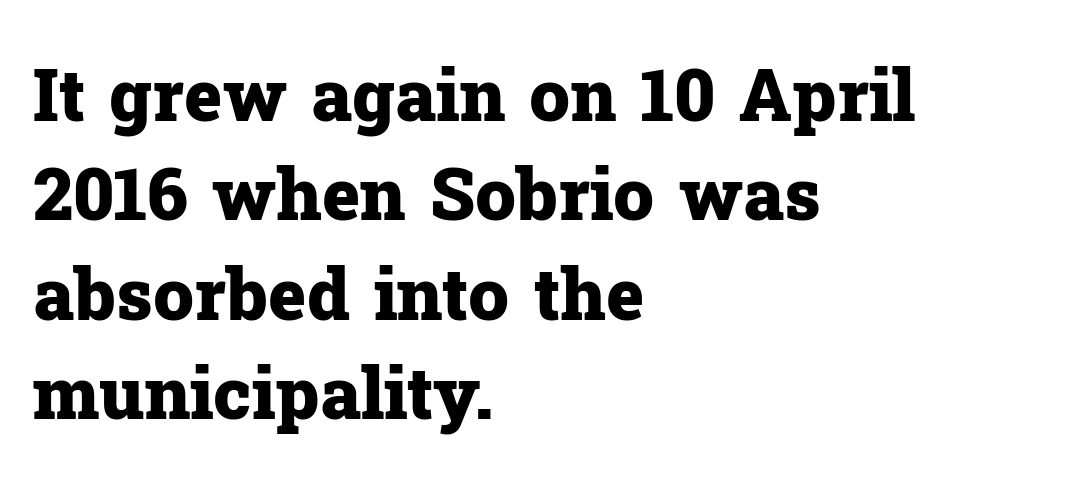
The image shows 72 px heavy serif type, upright; set left-aligned, normal line spacing (1.38x), normal letter spacing, not underlined; low stroke contrast and a medium x-height.
